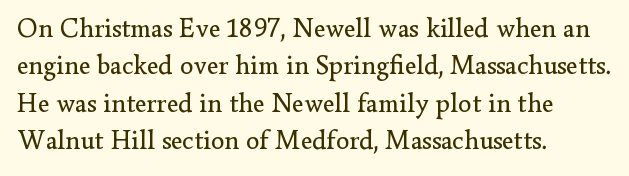
The image shows 27 px text type, upright; set left-aligned, normal line spacing (1.38x), normal letter spacing, not underlined.
